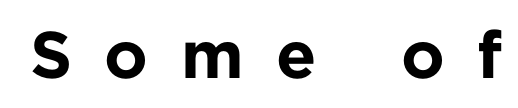
The image shows 66 px bold sans-serif type, upright; set unusually wide letter spacing (+0.49 em), not underlined; low stroke contrast and a medium x-height.
